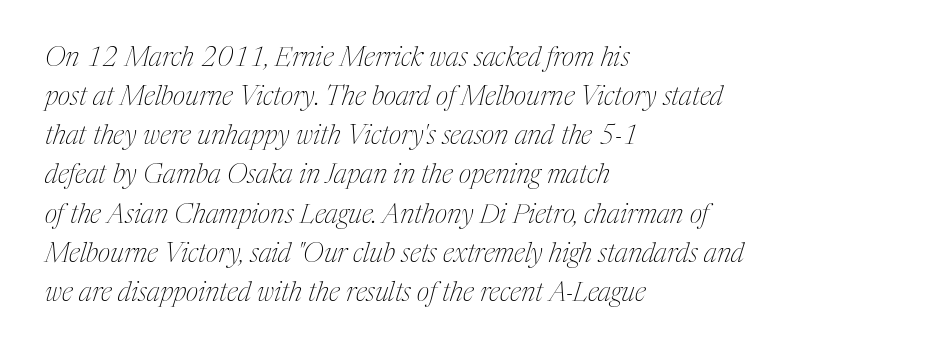
Q: Is the text bold? A: No.
Q: Is the text italic (slanted)? A: Yes, it leans right by about 17 degrees.
Q: Is the text underlined? A: No.
Q: How is the paragraph aligned? A: Left-aligned.
Q: Is the spacing between letters normal or unusually wide? A: Normal.
Q: Is the spacing between lines tight, normal or loose? A: Normal.
